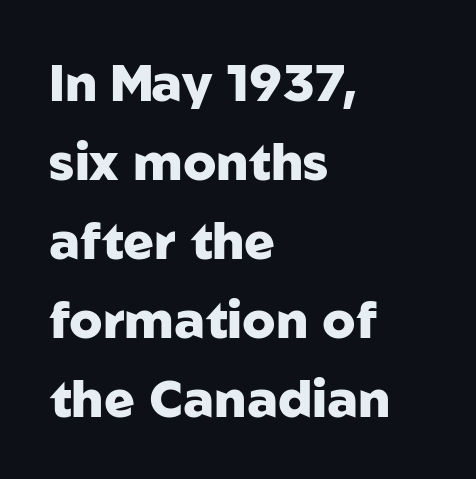
{"serif": "no", "italic": "no", "bold": "yes", "weight": "heavy", "width": "normal", "stroke_contrast": "low", "x_height": "medium", "monospaced": "no", "underline": "no", "align": "left", "line_spacing": "normal", "line_spacing_ratio": 1.55, "letter_spacing": "normal", "letter_spacing_em": 0.0, "glyph_px": 51}
